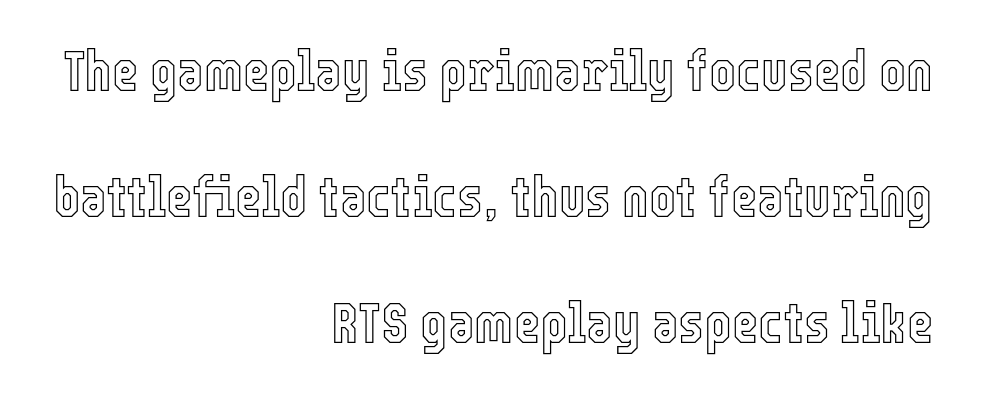
Q: Is the text italic (slanted)? A: No, it is upright.
Q: Is the text underlined? A: No.
Q: How is the paragraph aligned? A: Right-aligned.
Q: Is the spacing between letters normal or unusually wide? A: Normal.
Q: Is the spacing between lines tight, normal or loose? A: Loose.
Q: Width (condensed, normal, or wide)? A: Condensed.
Q: x-height? A: Medium.
Q: Monospaced? A: No.
